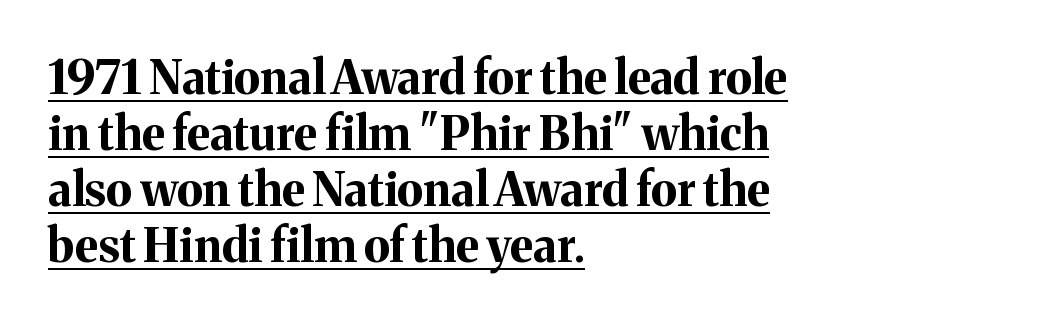
{"serif": "yes", "italic": "no", "bold": "yes", "weight": "bold", "width": "normal", "stroke_contrast": "medium", "x_height": "medium", "monospaced": "no", "underline": "yes", "align": "left", "line_spacing_ratio": 1.22, "letter_spacing": "normal", "letter_spacing_em": 0.0, "glyph_px": 46}
